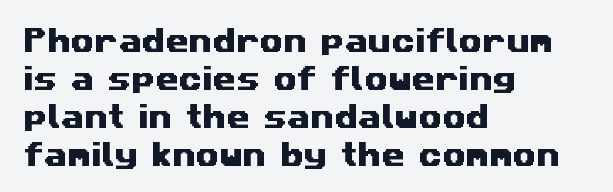
Glyph-to-glyph distance matches everyday printed text. Vertically, the passage feels balanced, rows spaced as you'd expect. Lines of text with bare space underneath. Is the block centered? No — it sits flush against the left margin.
